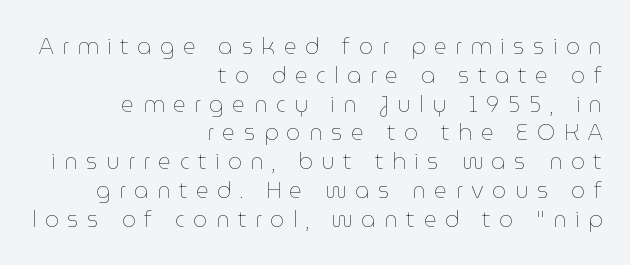
Caption: multi-line text, flush right, ragged left. The axis of the letterforms is exactly vertical. Does extra space separate the letters? Yes, quite a lot of it. Stroke thickness stays within the range of a standard reading face or lighter. No word sits above an underline.
